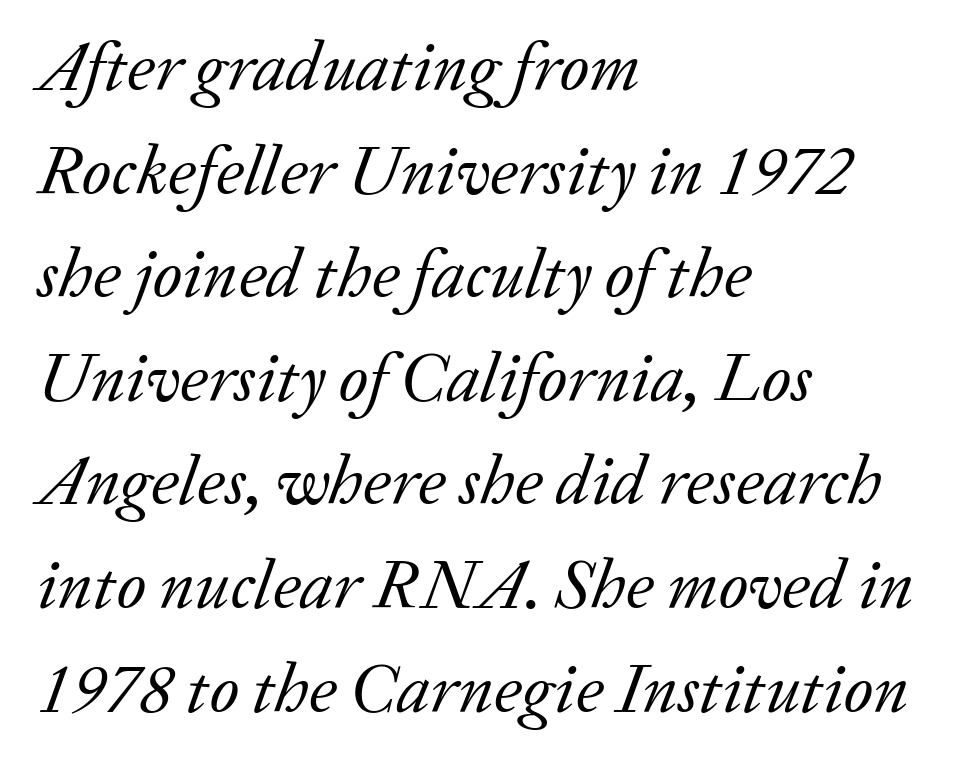
Q: Is the text bold? A: No.
Q: Is the text italic (slanted)? A: Yes, it leans right by about 20 degrees.
Q: Is the typeface a serif or a sans-serif typeface? A: Serif.
Q: Is the text underlined? A: No.
Q: How is the paragraph aligned? A: Left-aligned.
Q: Is the spacing between letters normal or unusually wide? A: Normal.
Q: Is the spacing between lines tight, normal or loose? A: Normal.
Q: Width (condensed, normal, or wide)? A: Normal.
Q: Stroke contrast? A: Low.
Q: x-height? A: Medium.
Q: Monospaced? A: No.
